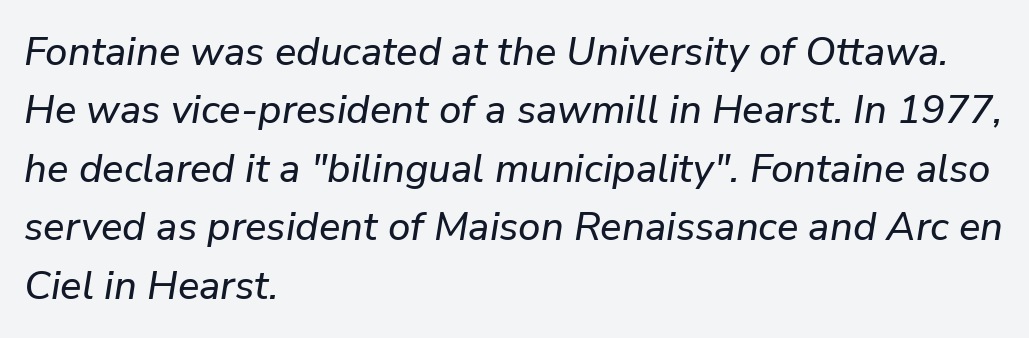
The zone under the glyphs is completely vacant. This sample keeps an unexceptional amount of space between lines. These lines are set flush left with a ragged right edge. Does extra space separate the letters? No, they use regular spacing. Note the varied advance widths — an 'i' is clearly narrower than an 'm'.
